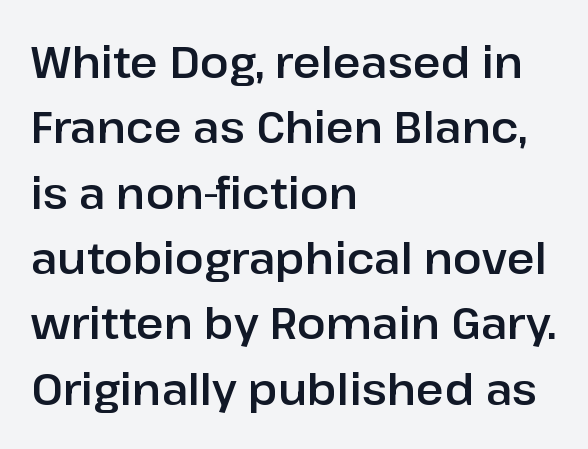
The image shows 43 px sans-serif type, upright; set left-aligned, normal line spacing (1.52x), normal letter spacing, not underlined; low stroke contrast and a medium x-height.
